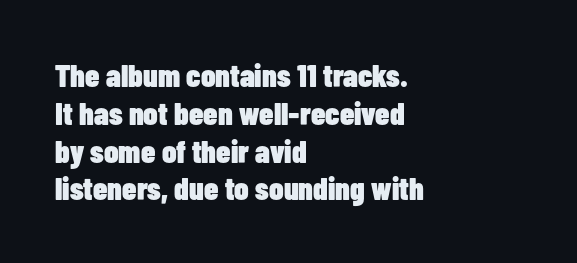
{"serif": "no", "italic": "no", "bold": "yes", "weight": "heavy", "width": "condensed", "stroke_contrast": "low", "x_height": "medium", "monospaced": "no", "underline": "no", "align": "left", "line_spacing_ratio": 1.18, "letter_spacing": "normal", "letter_spacing_em": 0.0, "glyph_px": 32}
